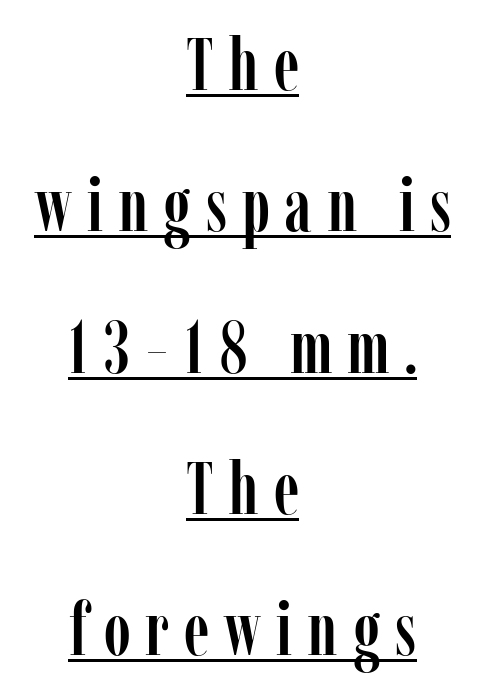
Q: Is the text italic (slanted)? A: No, it is upright.
Q: Is the typeface a serif or a sans-serif typeface? A: Serif.
Q: Is the text underlined? A: Yes.
Q: How is the paragraph aligned? A: Centered.
Q: Is the spacing between letters normal or unusually wide? A: Unusually wide.
Q: Is the spacing between lines tight, normal or loose? A: Loose.
Q: Width (condensed, normal, or wide)? A: Condensed.
Q: Stroke contrast? A: Low.
Q: x-height? A: Medium.
Q: Monospaced? A: No.
